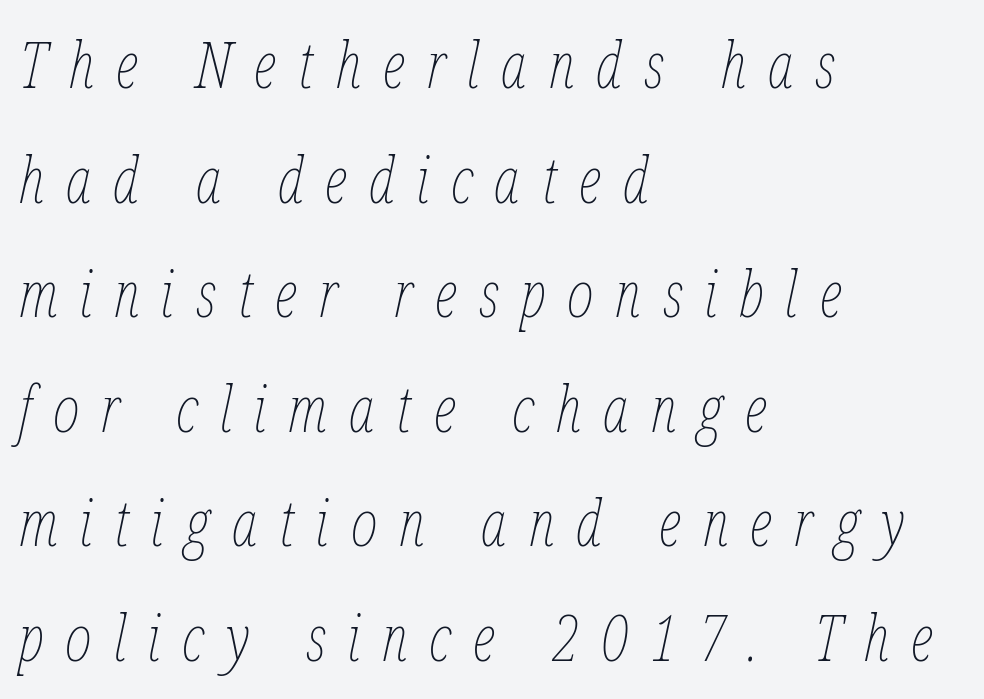
Q: Is the text bold? A: No.
Q: Is the text italic (slanted)? A: Yes, it leans right by about 12 degrees.
Q: Is the text underlined? A: No.
Q: How is the paragraph aligned? A: Left-aligned.
Q: Is the spacing between letters normal or unusually wide? A: Unusually wide.
Q: Width (condensed, normal, or wide)? A: Condensed.
Q: Stroke contrast? A: Low.
Q: x-height? A: Medium.
Q: Monospaced? A: No.
